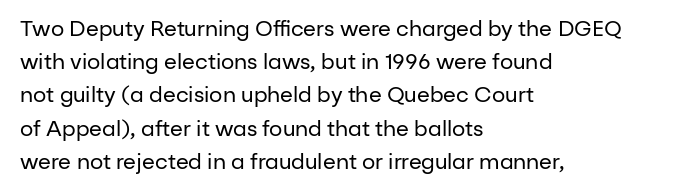
Q: Is the text bold? A: No.
Q: Is the text italic (slanted)? A: No, it is upright.
Q: Is the text underlined? A: No.
Q: How is the paragraph aligned? A: Left-aligned.
Q: Is the spacing between letters normal or unusually wide? A: Normal.
Q: Is the spacing between lines tight, normal or loose? A: Normal.
